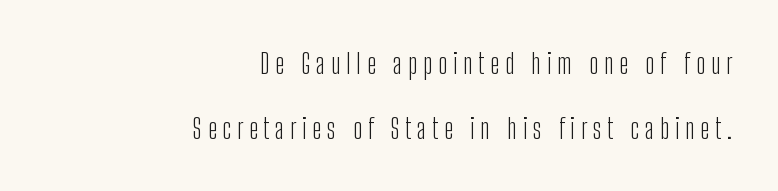
Vertical spacing — loose. Quick note: underline off. Spacing verdict: proportional, widths tailored to each character. Honestly, the letter spacing is so wide it's the main thing you notice. The typography opts for an upright posture over an oblique one. Is the block centered? No — it sits flush against the right margin.
